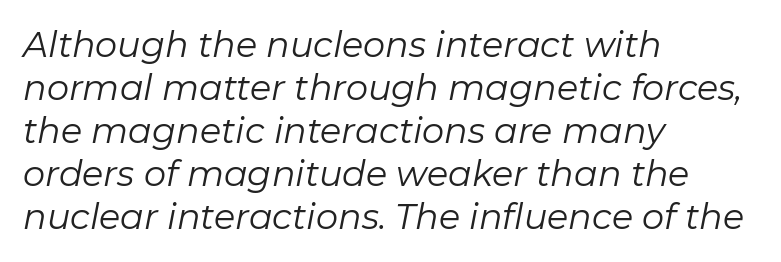
Q: Is the text bold? A: No.
Q: Is the text italic (slanted)? A: Yes, it leans right by about 11 degrees.
Q: Is the text underlined? A: No.
Q: How is the paragraph aligned? A: Left-aligned.
Q: Is the spacing between letters normal or unusually wide? A: Normal.
Q: Width (condensed, normal, or wide)? A: Normal.
Q: Stroke contrast? A: Low.
Q: x-height? A: Medium.
Q: Monospaced? A: No.
